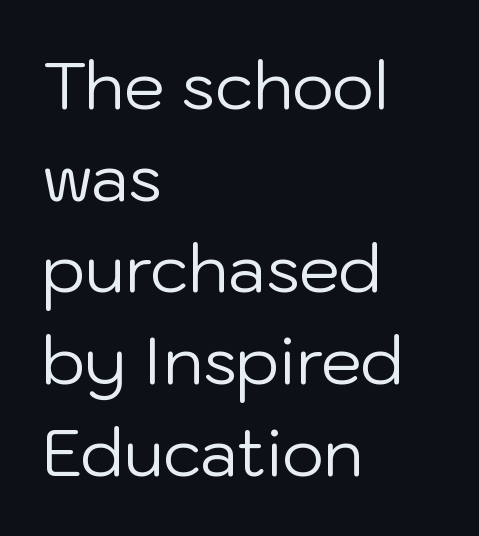
The image shows 65 px regular-weight sans-serif type, upright; set left-aligned, normal line spacing (1.41x), normal letter spacing, not underlined; low stroke contrast and a medium x-height.
